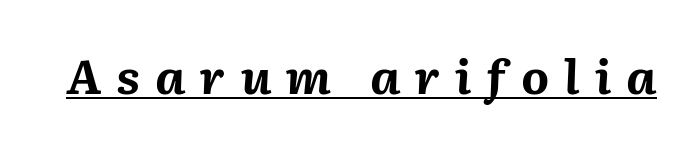
{"italic": "yes", "lean": "right", "slant_degrees": 2, "bold": "yes", "weight": "bold", "width": "normal", "stroke_contrast": "medium", "x_height": "medium", "monospaced": "no", "underline": "yes", "letter_spacing": "wide", "letter_spacing_em": 0.31, "glyph_px": 48}
